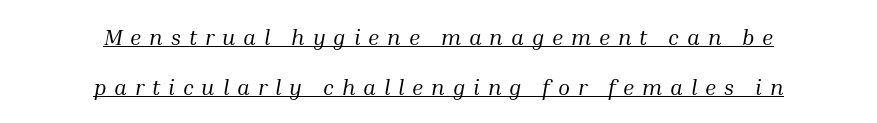
The image shows 22 px text type, italic (leaning right); set centered, loose line spacing (2.26x), unusually wide letter spacing (+0.36 em), underlined.
